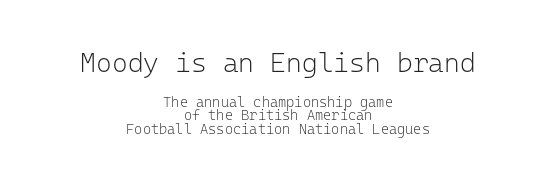
{"italic": "no", "bold": "no", "underline": "no", "align": "center", "line_spacing": "tight", "line_spacing_ratio": 0.97, "letter_spacing": "normal", "letter_spacing_em": 0.0, "larger_block": "first", "size_ratio": 1.93, "glyph_px": 27}
